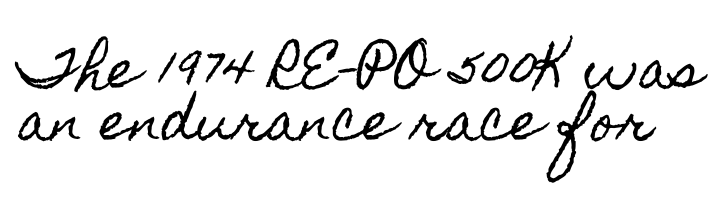
{"width": "condensed", "x_height": "small", "monospaced": "no", "underline": "no", "line_spacing": "tight", "line_spacing_ratio": 1.0, "letter_spacing": "normal", "letter_spacing_em": 0.0, "glyph_px": 52}
